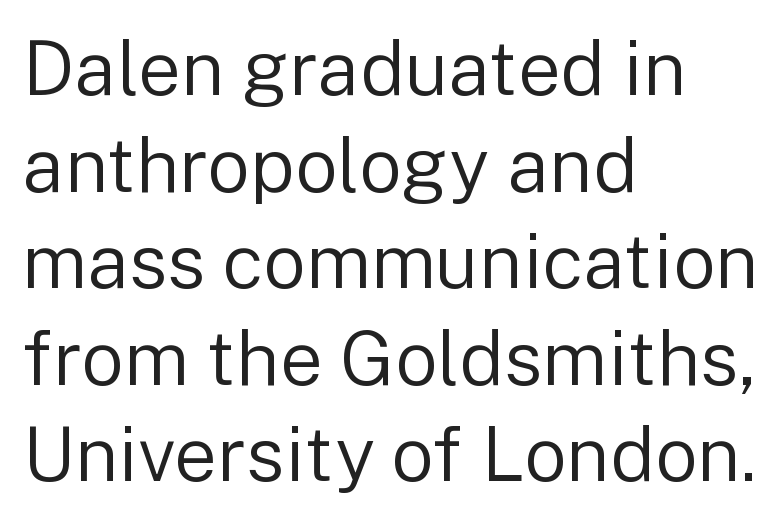
Q: Is the text bold? A: No.
Q: Is the text italic (slanted)? A: No, it is upright.
Q: Is the typeface a serif or a sans-serif typeface? A: Sans-serif.
Q: Is the text underlined? A: No.
Q: How is the paragraph aligned? A: Left-aligned.
Q: Is the spacing between letters normal or unusually wide? A: Normal.
Q: Is the spacing between lines tight, normal or loose? A: Normal.
Q: Width (condensed, normal, or wide)? A: Normal.
Q: Stroke contrast? A: Low.
Q: x-height? A: Medium.
Q: Monospaced? A: No.
